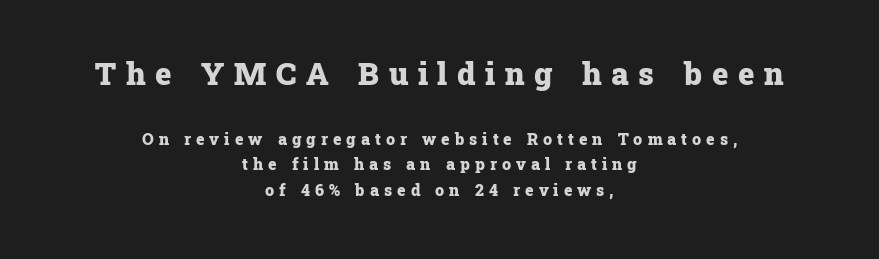
The image shows 31 px heavy serif type, upright; set centered, normal line spacing (1.61x), unusually wide letter spacing (+0.31 em), not underlined; the first (top) block is 1.94x larger; low stroke contrast and a medium x-height.
